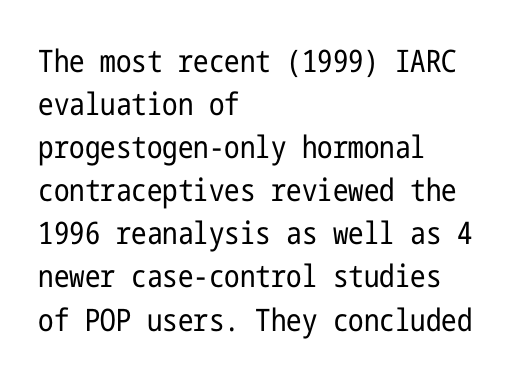
{"serif": "no", "italic": "no", "bold": "no", "weight": "regular", "width": "condensed", "stroke_contrast": "low", "x_height": "medium", "underline": "no", "align": "left", "line_spacing": "normal", "line_spacing_ratio": 1.39, "letter_spacing": "normal", "letter_spacing_em": 0.0, "glyph_px": 31}
